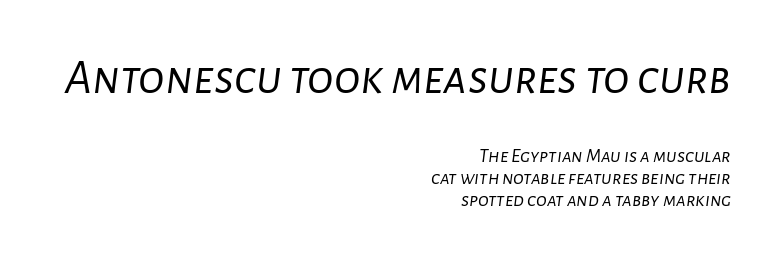
{"italic": "yes", "lean": "right", "slant_degrees": 7, "bold": "no", "weight": "light", "width": "normal", "stroke_contrast": "low", "x_height": "medium", "monospaced": "no", "underline": "no", "align": "right", "line_spacing": "tight", "line_spacing_ratio": 1.1, "letter_spacing": "normal", "letter_spacing_em": 0.0, "larger_block": "first", "size_ratio": 2.45, "glyph_px": 49}
